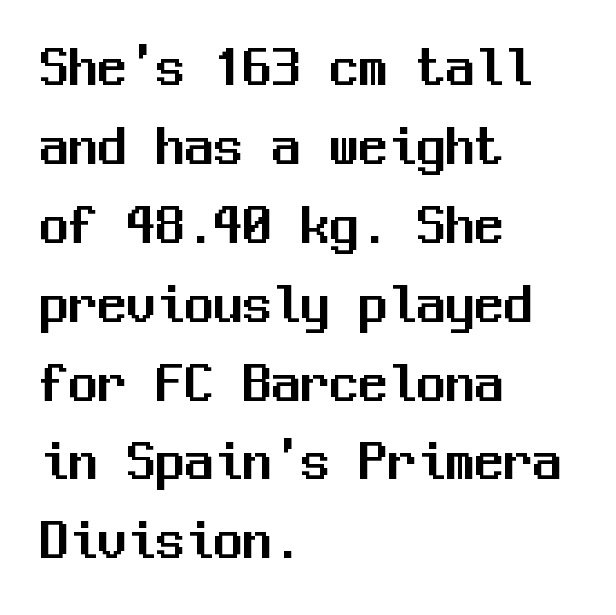
The image shows 58 px sans-serif type, upright, monospaced; set left-aligned, normal line spacing (1.36x), normal letter spacing, not underlined; medium stroke contrast and a medium x-height.
